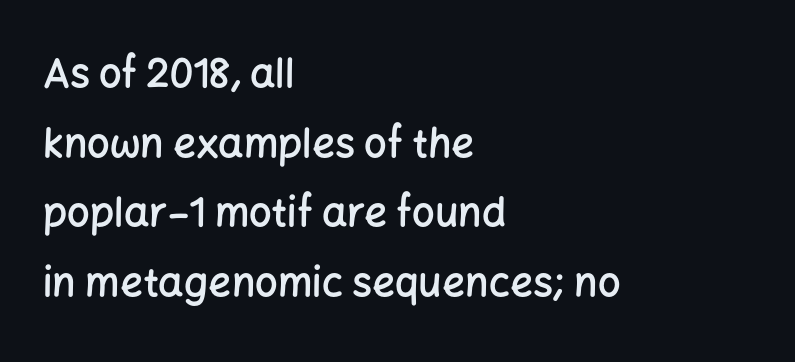
{"serif": "no", "italic": "no", "bold": "semi", "weight": "semibold", "width": "normal", "stroke_contrast": "low", "x_height": "medium", "monospaced": "no", "underline": "no", "align": "left", "line_spacing_ratio": 1.74, "letter_spacing": "normal", "letter_spacing_em": 0.0, "glyph_px": 40}
